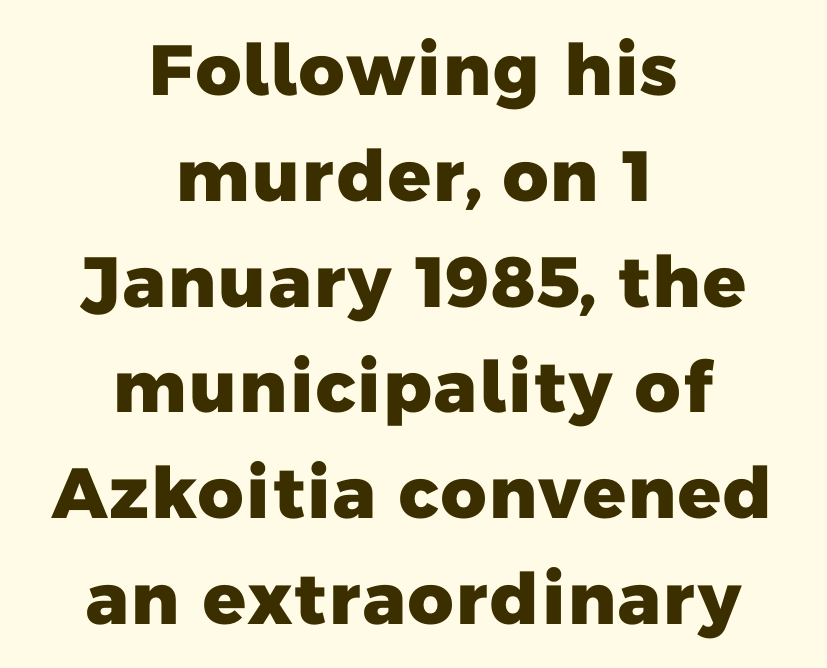
The typesetting leans heavy: a genuine bold. The passage shown is typeset with a sans-serif family. The zone under the glyphs is completely vacant. Students, observe: this is what conventionally led text looks like.
